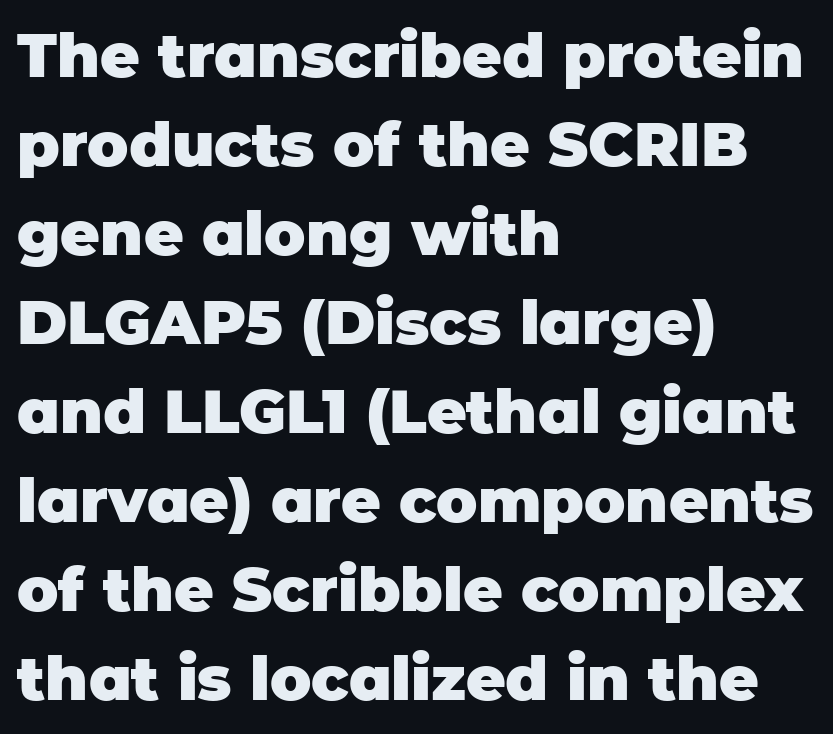
Q: Is the text bold? A: Yes.
Q: Is the text italic (slanted)? A: No, it is upright.
Q: Is the typeface a serif or a sans-serif typeface? A: Sans-serif.
Q: Is the text underlined? A: No.
Q: How is the paragraph aligned? A: Left-aligned.
Q: Is the spacing between letters normal or unusually wide? A: Normal.
Q: Is the spacing between lines tight, normal or loose? A: Normal.
Q: Width (condensed, normal, or wide)? A: Normal.
Q: Stroke contrast? A: Low.
Q: x-height? A: Large.
Q: Monospaced? A: No.
